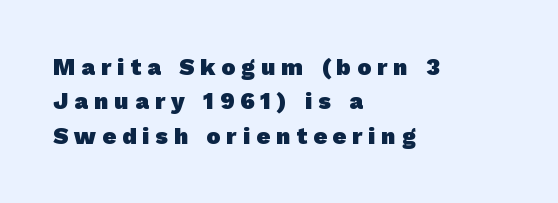
The image shows 23 px bold type; set left-aligned, normal line spacing (1.49x), unusually wide letter spacing (+0.27 em), not underlined.
